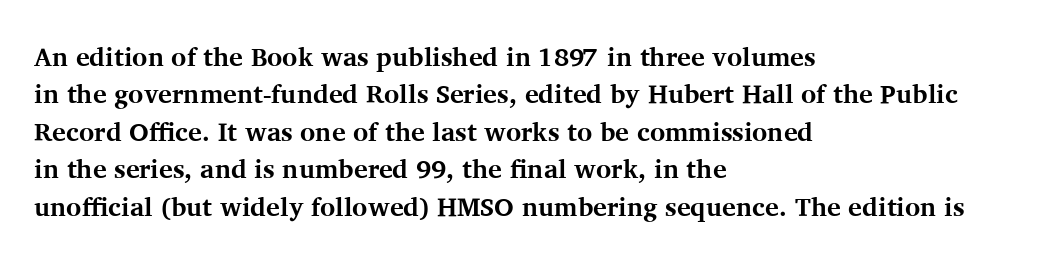
Q: Is the text bold? A: Yes.
Q: Is the text italic (slanted)? A: No, it is upright.
Q: Is the text underlined? A: No.
Q: How is the paragraph aligned? A: Left-aligned.
Q: Is the spacing between letters normal or unusually wide? A: Normal.
Q: Is the spacing between lines tight, normal or loose? A: Normal.
